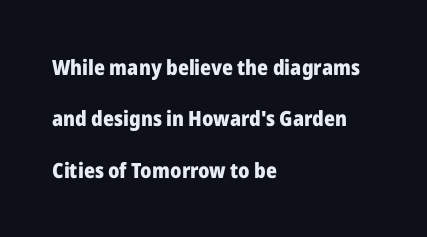
These lines are set flush left with a ragged right edge. Set as a true bold cut, around the 700 mark. The foot of each line stays bare and open. Italic? Not at all — the glyphs are vertical. Each word holds together tightly as a unit, with standard inter-letter gaps. Does the leading feel generous? Absolutely, it's lavish.
